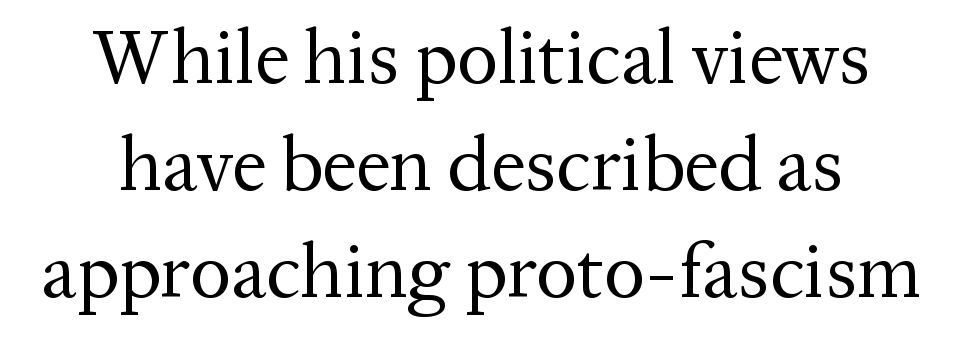
Standard letterfit; no display-style spreading of the glyphs. Font category for this specimen: serif. Every stem runs plumb, perpendicular to the baseline. Weight: regular or lighter. Glance below the letters and you will spot only blank space.
